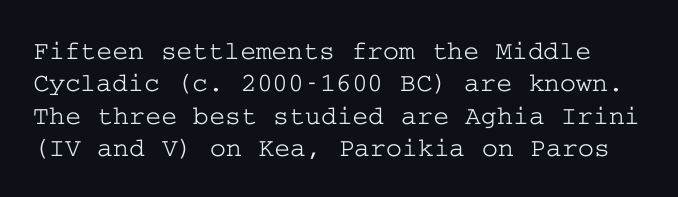
The image shows 27 px text type, upright; set line spacing 1.2x, normal letter spacing, not underlined.
